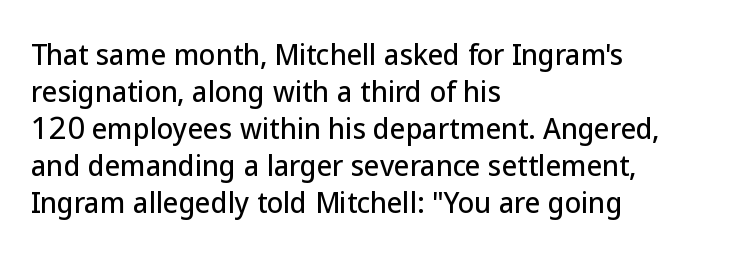
The image shows 27 px text type, upright; set left-aligned, normal line spacing (1.37x), normal letter spacing, not underlined.
